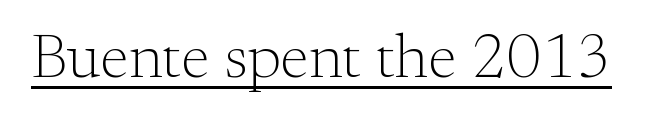
{"serif": "yes", "italic": "no", "bold": "no", "weight": "light", "width": "normal", "stroke_contrast": "medium", "x_height": "small", "monospaced": "no", "underline": "yes", "letter_spacing": "normal", "letter_spacing_em": 0.0, "glyph_px": 62}
